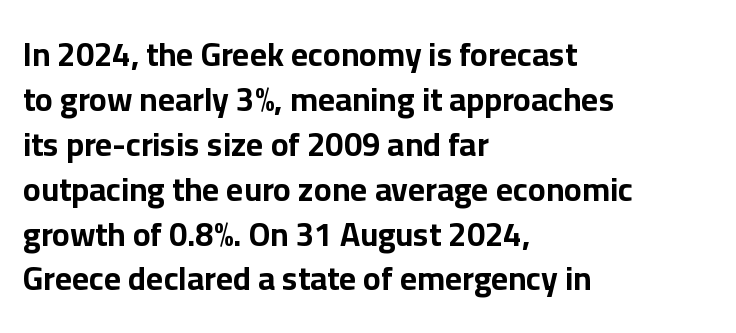
Line beginnings align vertically; line endings do not. Vertical spacing — default. Default kerning and tracking; the words read as compact shapes. Type without underlining. Unlike a traditional serif, this face leaves its strokes unadorned. Strong, thick strokes mark this as bold type.
